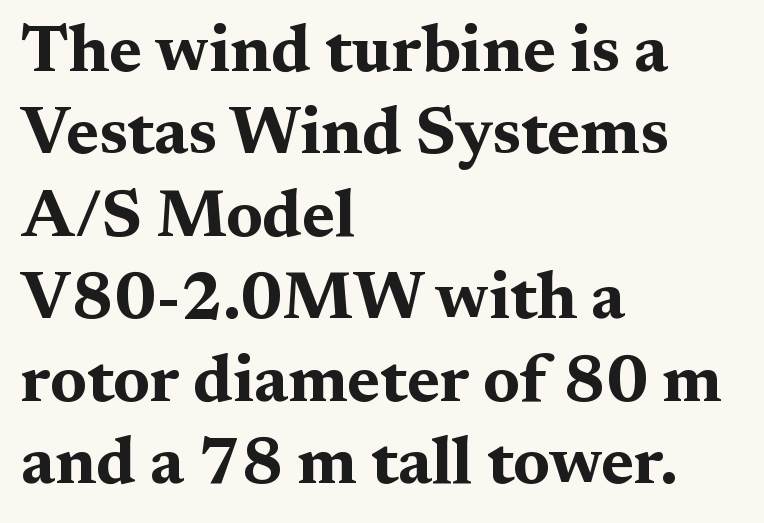
Q: Is the text bold? A: Yes.
Q: Is the text italic (slanted)? A: No, it is upright.
Q: Is the typeface a serif or a sans-serif typeface? A: Serif.
Q: Is the text underlined? A: No.
Q: How is the paragraph aligned? A: Left-aligned.
Q: Is the spacing between letters normal or unusually wide? A: Normal.
Q: Width (condensed, normal, or wide)? A: Wide.
Q: Stroke contrast? A: Medium.
Q: x-height? A: Medium.
Q: Monospaced? A: No.
